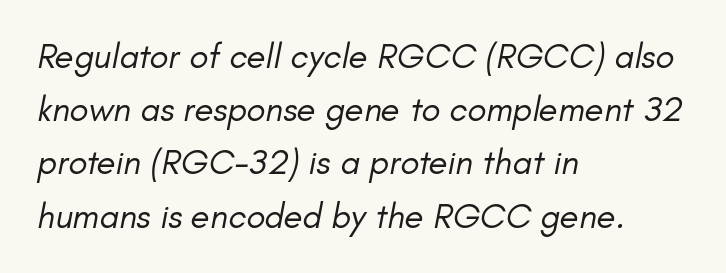
Check the space under the baseline: it is left empty. These lines are set flush left with a ragged right edge. Compared with typical body copy, the letter spacing here is the same. The glyphs look as if they've been sheared to an angle. Weight: not bold — regular or lighter.
